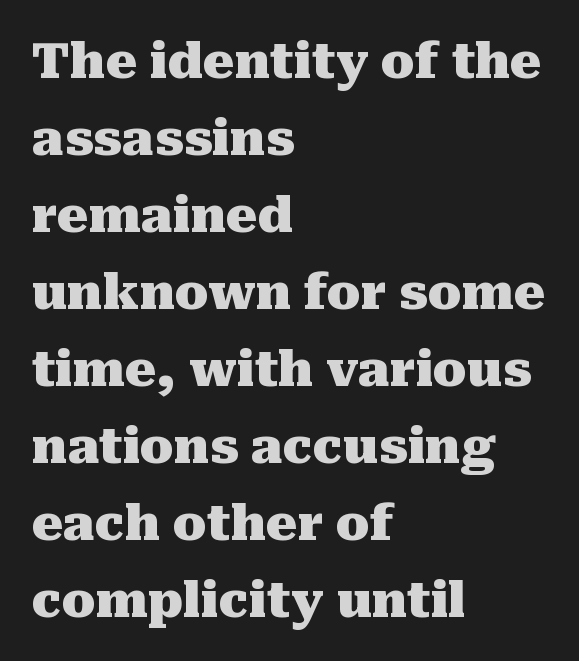
Q: Is the text bold? A: Yes.
Q: Is the text italic (slanted)? A: No, it is upright.
Q: Is the typeface a serif or a sans-serif typeface? A: Serif.
Q: Is the text underlined? A: No.
Q: How is the paragraph aligned? A: Left-aligned.
Q: Is the spacing between letters normal or unusually wide? A: Normal.
Q: Is the spacing between lines tight, normal or loose? A: Normal.
Q: Width (condensed, normal, or wide)? A: Normal.
Q: Stroke contrast? A: Medium.
Q: x-height? A: Medium.
Q: Monospaced? A: No.
